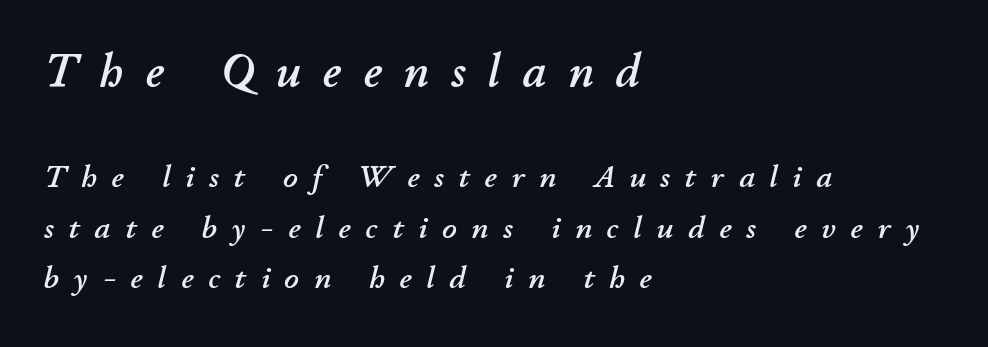
Quick note: underline off. The block of text has a typical density, with ordinary space between rows. Looks like regular typesetting: each glyph gets only the width it needs. In terms of posture, this sample is oblique.
